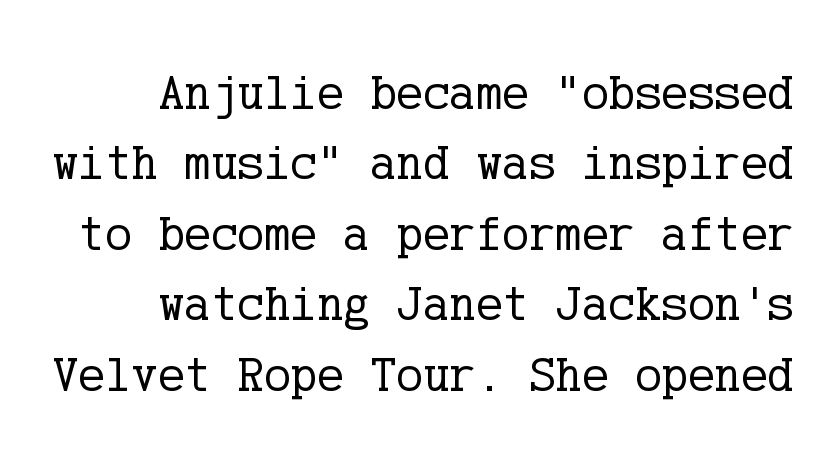
Designer's note — italics off, roman on. The horizontal fit of the characters is conventional and even. Rule under the text: the space is simply empty. The passage is arranged like a letterhead date or caption credit — flush right. Honestly, the row spacing looks completely unremarkable.
